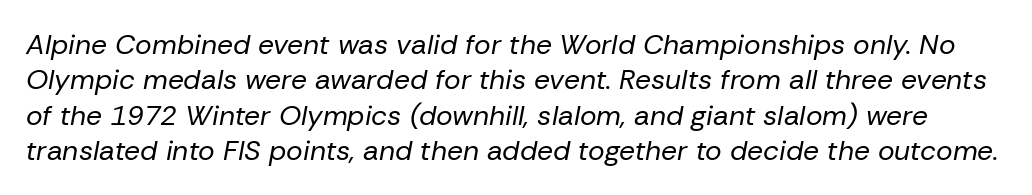
{"italic": "yes", "lean": "right", "slant_degrees": 10, "bold": "no", "weight": "regular", "width": "normal", "stroke_contrast": "low", "x_height": "medium", "monospaced": "no", "underline": "no", "line_spacing": "normal", "line_spacing_ratio": 1.26, "letter_spacing": "normal", "letter_spacing_em": 0.0, "glyph_px": 28}
